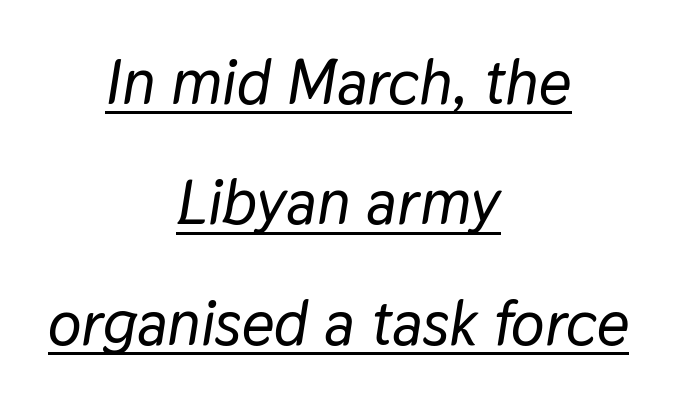
{"italic": "yes", "lean": "right", "slant_degrees": 9, "width": "normal", "stroke_contrast": "low", "x_height": "medium", "monospaced": "no", "underline": "yes", "align": "center", "line_spacing": "loose", "line_spacing_ratio": 1.91, "letter_spacing": "normal", "letter_spacing_em": 0.0, "glyph_px": 63}
